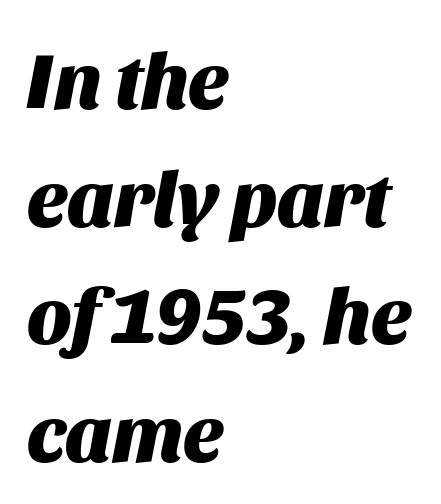
In terms of leading, this rendering sits right in the middle. The rendering uses a bold face; every stroke is thick and dark. This sample is left-justified, so line endings fall wherever the words run out. Unmarked baselines from the first word to the last. Nobody touched the tracking dial on this one.
